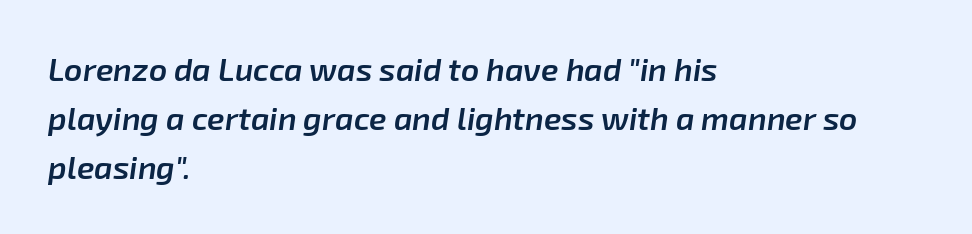
The image shows 32 px semibold type, italic (leaning right); set left-aligned, normal line spacing (1.53x), normal letter spacing, not underlined; low stroke contrast and a medium x-height.
